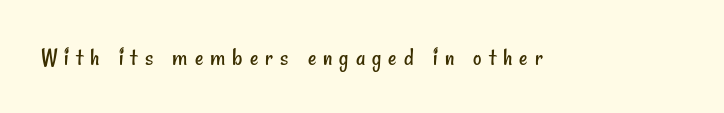
Q: Is the text bold? A: No.
Q: Is the text underlined? A: No.
Q: Is the spacing between letters normal or unusually wide? A: Unusually wide.
